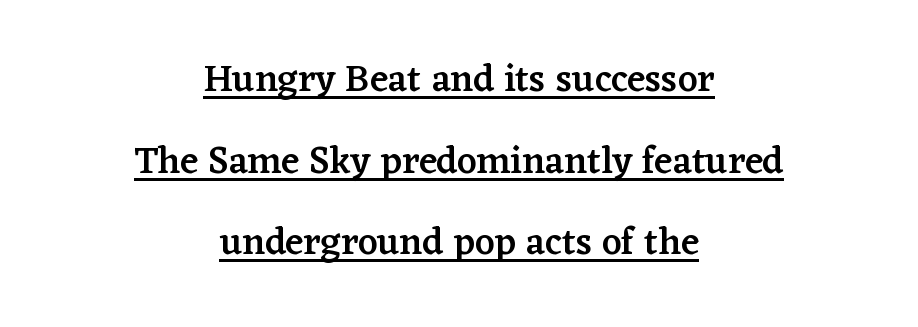
Regarding leading, the lines here are spaced well apart. Compared with an ordinary text face, these strokes are moderately heavier — a semibold. Descenders here cross a horizontal rule under the line. Is there any slant? The stems are plumb. The letters sit at their default tracking, neither squeezed nor spread. Unlike a clean sans, this face finishes its strokes with serifs.
